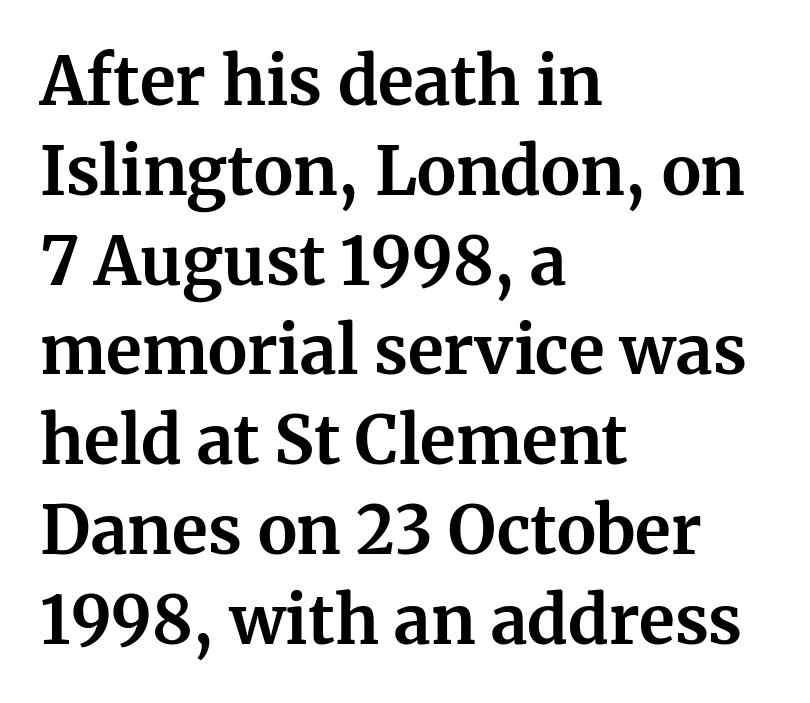
The image shows 66 px bold serif type, upright; set left-aligned, normal line spacing (1.36x), normal letter spacing, not underlined; medium stroke contrast and a medium x-height.
